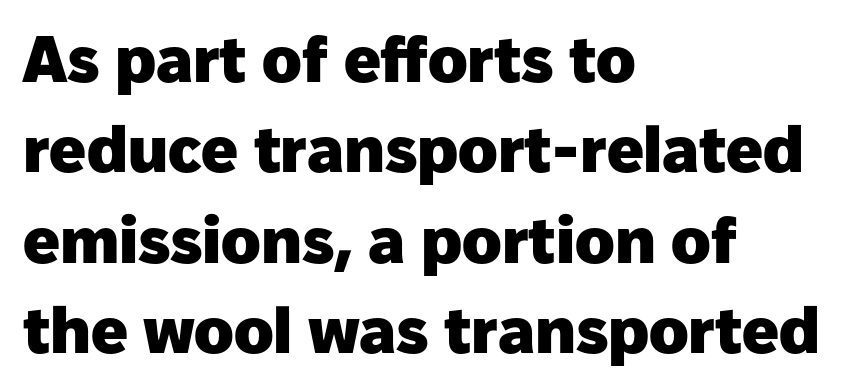
Q: Is the text bold? A: Yes.
Q: Is the text italic (slanted)? A: No, it is upright.
Q: Is the typeface a serif or a sans-serif typeface? A: Sans-serif.
Q: Is the text underlined? A: No.
Q: How is the paragraph aligned? A: Left-aligned.
Q: Is the spacing between letters normal or unusually wide? A: Normal.
Q: Is the spacing between lines tight, normal or loose? A: Normal.
Q: Width (condensed, normal, or wide)? A: Normal.
Q: Stroke contrast? A: Low.
Q: x-height? A: Medium.
Q: Monospaced? A: No.
